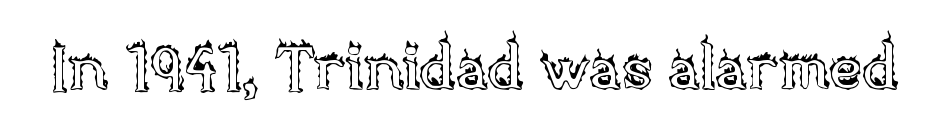
The type is set solid horizontally, with unmodified tracking. Every stem runs plumb, perpendicular to the baseline. Character widths vary here, with narrow letters taking less room than wide ones. Descenders hang freely into open space.
